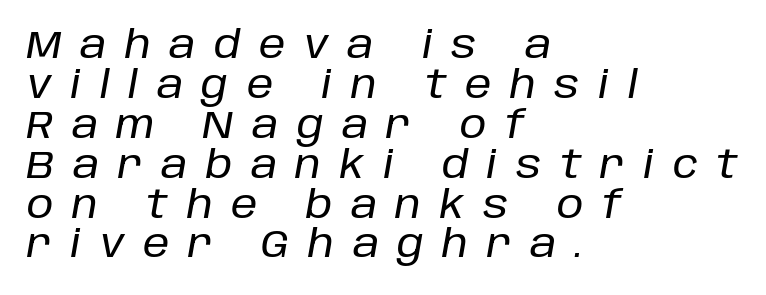
Q: Is the text italic (slanted)? A: Yes, it leans right by about 10 degrees.
Q: Is the text underlined? A: No.
Q: How is the paragraph aligned? A: Left-aligned.
Q: Is the spacing between letters normal or unusually wide? A: Unusually wide.
Q: Is the spacing between lines tight, normal or loose? A: Tight.
Q: Width (condensed, normal, or wide)? A: Normal.
Q: Stroke contrast? A: Low.
Q: x-height? A: Large.
Q: Monospaced? A: No.
